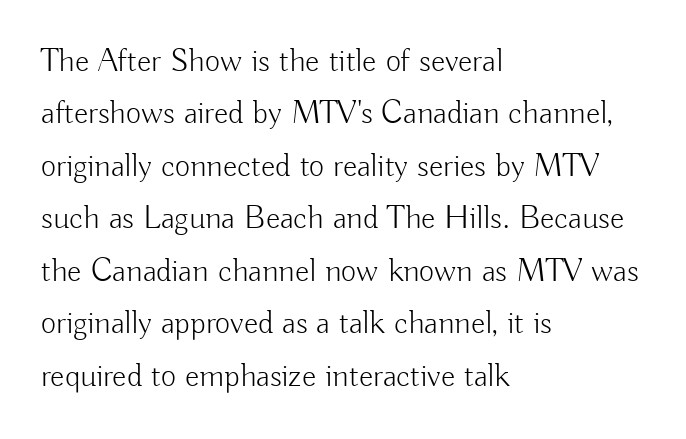
The image shows 33 px light sans-serif type, upright; set left-aligned, normal line spacing (1.59x), normal letter spacing, not underlined; low stroke contrast and a small x-height.
